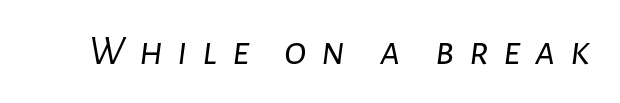
{"italic": "yes", "lean": "right", "slant_degrees": 7, "bold": "no", "weight": "light", "width": "normal", "stroke_contrast": "low", "x_height": "medium", "monospaced": "no", "underline": "no", "letter_spacing": "wide", "letter_spacing_em": 0.34, "glyph_px": 42}
